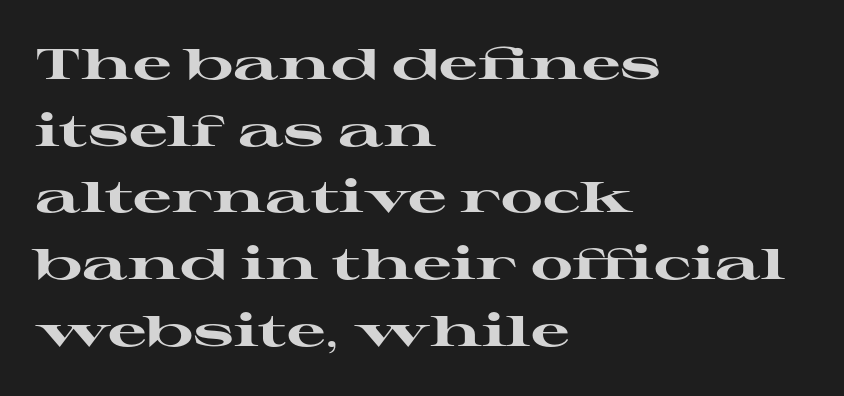
Q: Is the text bold? A: Yes.
Q: Is the text italic (slanted)? A: No, it is upright.
Q: Is the typeface a serif or a sans-serif typeface? A: Serif.
Q: Is the text underlined? A: No.
Q: How is the paragraph aligned? A: Left-aligned.
Q: Is the spacing between letters normal or unusually wide? A: Normal.
Q: Is the spacing between lines tight, normal or loose? A: Normal.
Q: Width (condensed, normal, or wide)? A: Wide.
Q: Stroke contrast? A: High.
Q: x-height? A: Medium.
Q: Monospaced? A: No.
